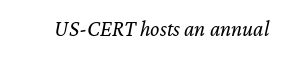
Compared with typical body copy, the letter spacing here is the same. Style check: oblique. Stems here are at most as thick as an everyday book face. Bare-footed words on every line.
